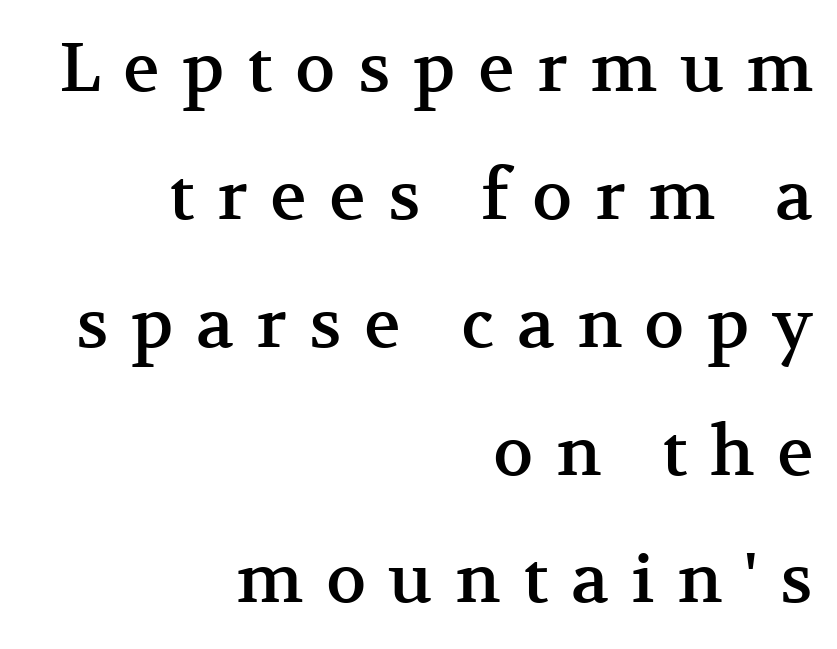
Q: Is the text italic (slanted)? A: No, it is upright.
Q: Is the typeface a serif or a sans-serif typeface? A: Serif.
Q: Is the text underlined? A: No.
Q: How is the paragraph aligned? A: Right-aligned.
Q: Is the spacing between letters normal or unusually wide? A: Unusually wide.
Q: Width (condensed, normal, or wide)? A: Normal.
Q: Stroke contrast? A: Medium.
Q: x-height? A: Medium.
Q: Monospaced? A: No.
